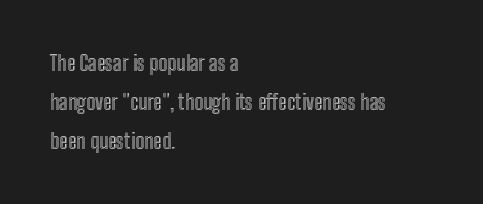
Every stem runs plumb, perpendicular to the baseline. There is no visible air inserted between adjacent glyphs. No word sits above an underline. The rag falls on the right side of this text block.
